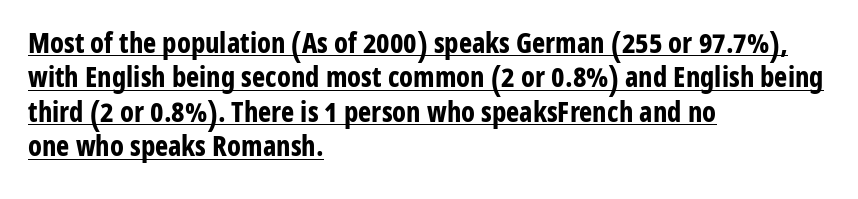
{"serif": "no", "italic": "no", "bold": "yes", "weight": "bold", "width": "condensed", "stroke_contrast": "low", "x_height": "medium", "monospaced": "no", "underline": "yes", "align": "left", "line_spacing_ratio": 1.23, "letter_spacing": "normal", "letter_spacing_em": 0.0, "glyph_px": 28}
